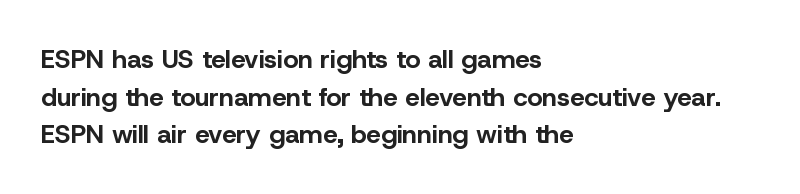
On the weight axis this lands at bold, roughly 700. Words float on clear page, feet unadorned. Interline gaps are of average width in this sample. The rendering keeps characters at their native spacing. In terms of posture, this sample is upright.
